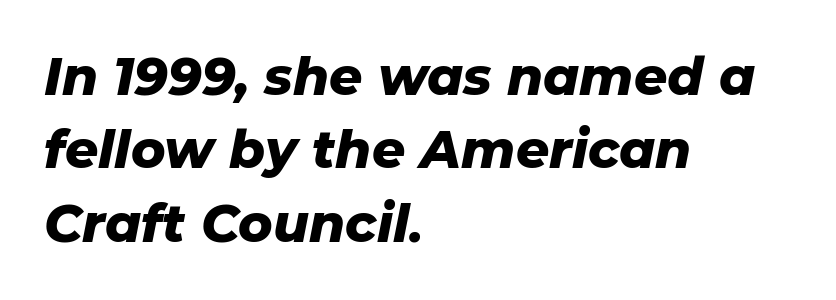
Q: Is the text bold? A: Yes.
Q: Is the text italic (slanted)? A: Yes, it leans right by about 11 degrees.
Q: Is the text underlined? A: No.
Q: How is the paragraph aligned? A: Left-aligned.
Q: Is the spacing between letters normal or unusually wide? A: Normal.
Q: Is the spacing between lines tight, normal or loose? A: Normal.
Q: Width (condensed, normal, or wide)? A: Normal.
Q: Stroke contrast? A: Low.
Q: x-height? A: Medium.
Q: Monospaced? A: No.
